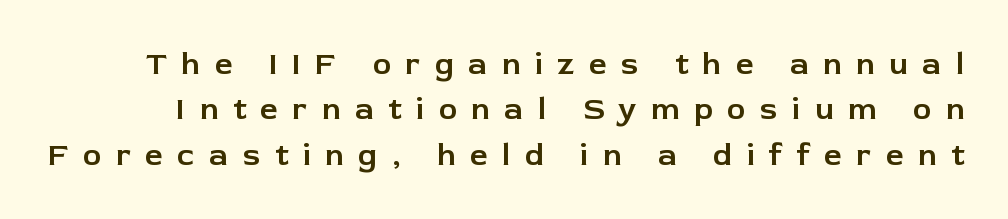
Q: Is the text italic (slanted)? A: No, it is upright.
Q: Is the typeface a serif or a sans-serif typeface? A: Sans-serif.
Q: Is the text underlined? A: No.
Q: Is the spacing between letters normal or unusually wide? A: Unusually wide.
Q: Is the spacing between lines tight, normal or loose? A: Normal.
Q: Width (condensed, normal, or wide)? A: Normal.
Q: Stroke contrast? A: Low.
Q: x-height? A: Medium.
Q: Monospaced? A: No.
